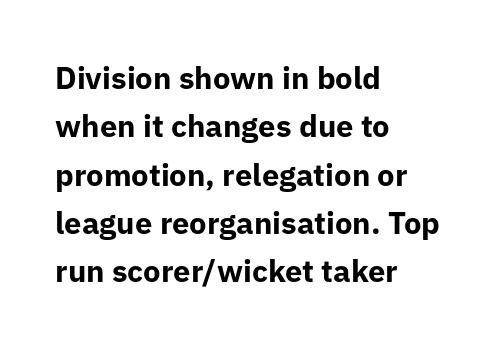
{"serif": "no", "italic": "no", "bold": "yes", "weight": "bold", "width": "normal", "stroke_contrast": "low", "x_height": "medium", "monospaced": "no", "underline": "no", "align": "left", "line_spacing": "normal", "line_spacing_ratio": 1.56, "letter_spacing": "normal", "letter_spacing_em": 0.0, "glyph_px": 31}
